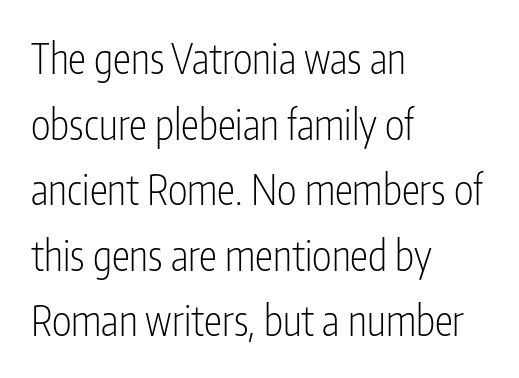
The image shows 41 px light, condensed sans-serif type, upright; set left-aligned, normal line spacing (1.6x), normal letter spacing, not underlined; low stroke contrast and a medium x-height.
